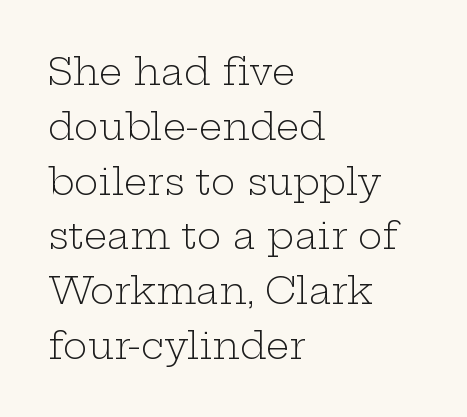
The image shows 37 px light, wide serif type, upright; set left-aligned, normal line spacing (1.48x), normal letter spacing, not underlined; low stroke contrast and a medium x-height.
